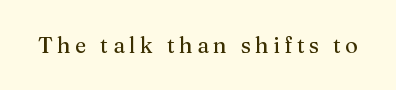
{"italic": "no", "underline": "no", "letter_spacing": "wide", "letter_spacing_em": 0.2, "glyph_px": 22}
